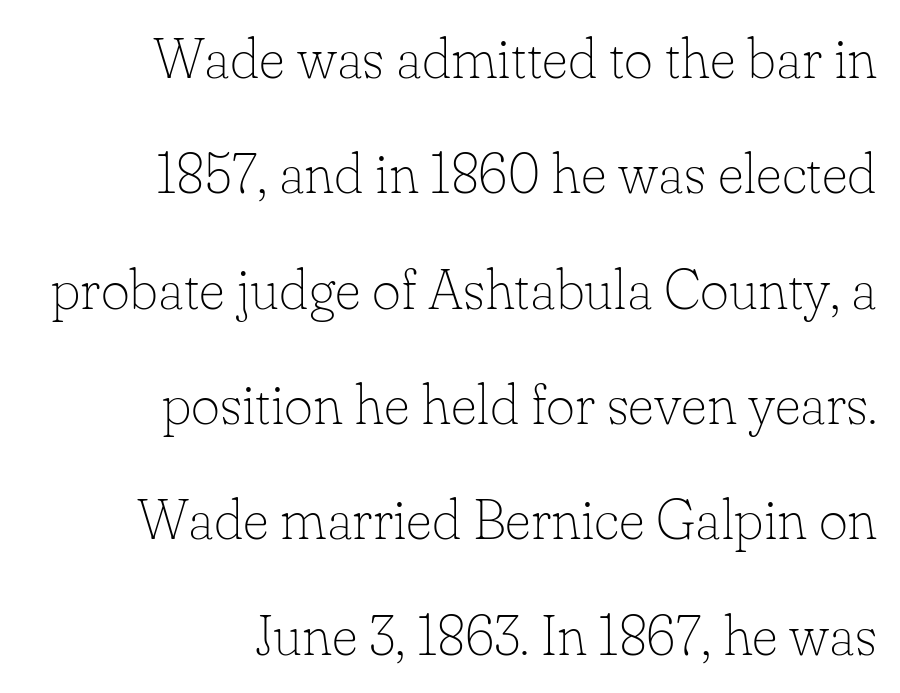
{"serif": "yes", "italic": "no", "bold": "no", "weight": "thin", "width": "normal", "stroke_contrast": "low", "x_height": "small", "monospaced": "no", "underline": "no", "align": "right", "line_spacing": "loose", "line_spacing_ratio": 2.06, "letter_spacing": "normal", "letter_spacing_em": 0.0, "glyph_px": 56}
